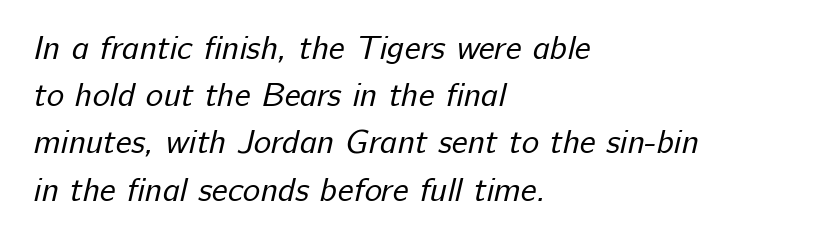
The image shows 33 px regular-weight sans-serif type; set left-aligned, normal line spacing (1.43x), normal letter spacing, not underlined; low stroke contrast and a medium x-height.
